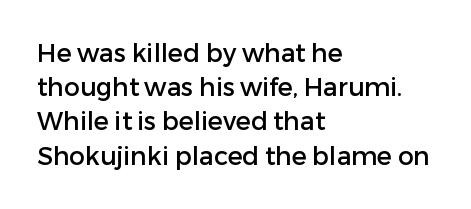
Q: Is the text italic (slanted)? A: No, it is upright.
Q: Is the text underlined? A: No.
Q: How is the paragraph aligned? A: Left-aligned.
Q: Is the spacing between letters normal or unusually wide? A: Normal.
Q: Is the spacing between lines tight, normal or loose? A: Normal.
